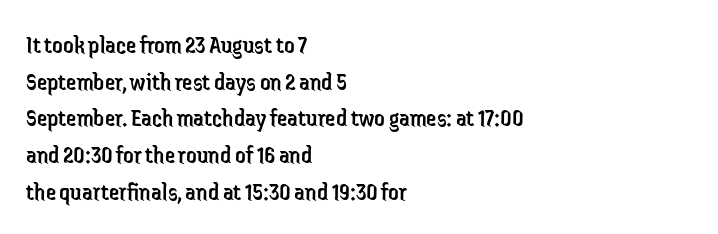
Q: Is the text bold? A: No.
Q: Is the text italic (slanted)? A: No, it is upright.
Q: Is the text underlined? A: No.
Q: How is the paragraph aligned? A: Left-aligned.
Q: Is the spacing between letters normal or unusually wide? A: Normal.
Q: Is the spacing between lines tight, normal or loose? A: Normal.
